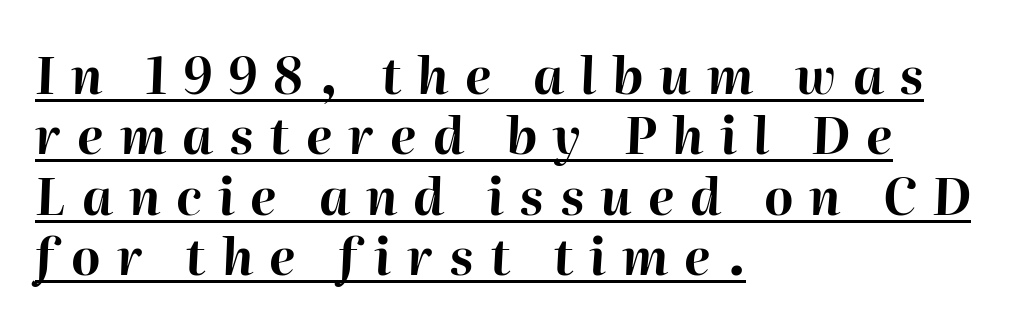
Character widths vary here, with narrow letters taking less room than wide ones. Does extra space separate the letters? Yes, quite a lot of it. This is underlined copy, the kind a proofreader might mark for attention. Italic: yes, the glyphs are oblique. The rendering anchors every line to the left-hand side. A dark, heavy texture on the line: the type is bold.
